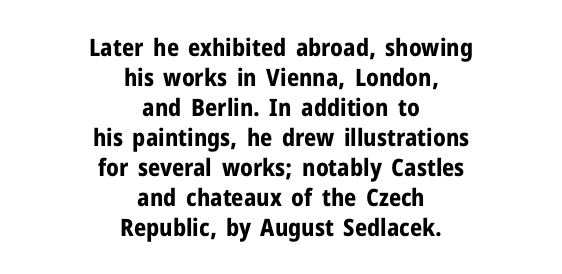
The image shows 24 px bold type, upright; set centered, normal line spacing (1.25x), normal letter spacing, not underlined.
